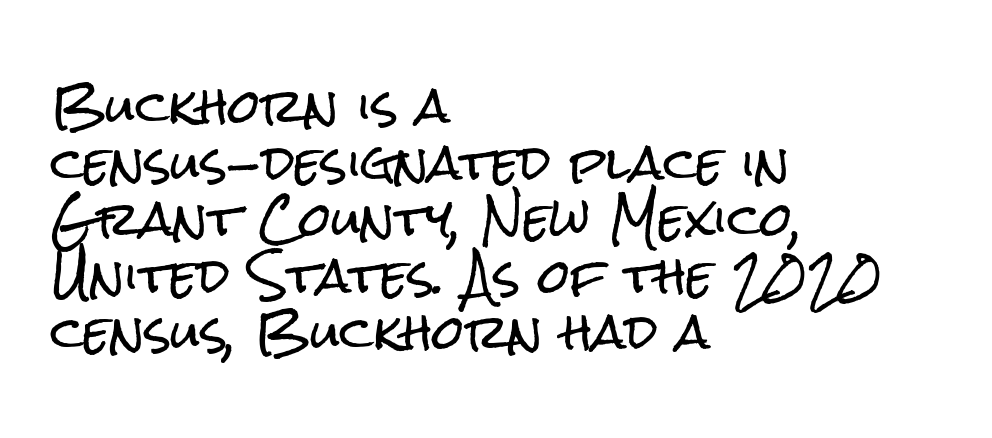
{"serif": "no", "italic": "no", "width": "condensed", "stroke_contrast": "low", "x_height": "medium", "monospaced": "no", "underline": "no", "align": "left", "line_spacing_ratio": 1.23, "letter_spacing": "normal", "letter_spacing_em": 0.0, "glyph_px": 46}
